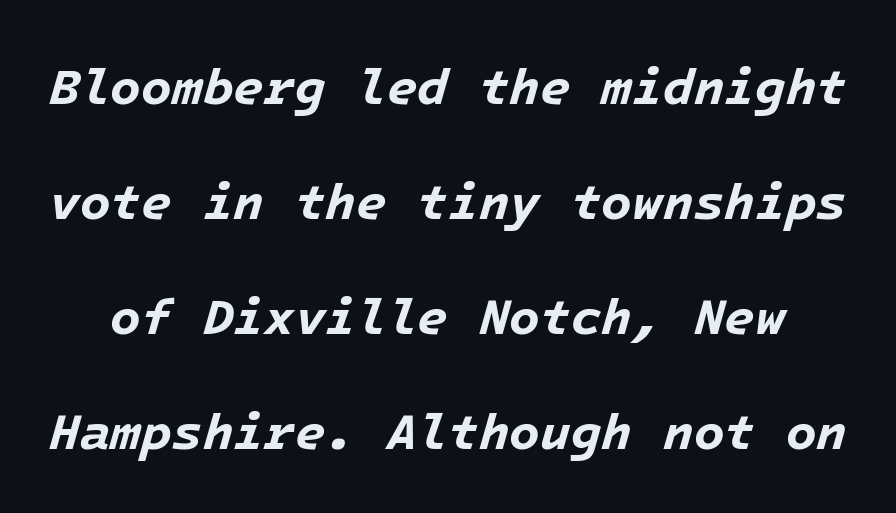
Q: Is the text bold? A: Yes.
Q: Is the text italic (slanted)? A: Yes, it leans right by about 16 degrees.
Q: Is the text underlined? A: No.
Q: Is the spacing between letters normal or unusually wide? A: Normal.
Q: Is the spacing between lines tight, normal or loose? A: Loose.
Q: Width (condensed, normal, or wide)? A: Normal.
Q: Stroke contrast? A: Low.
Q: x-height? A: Medium.
